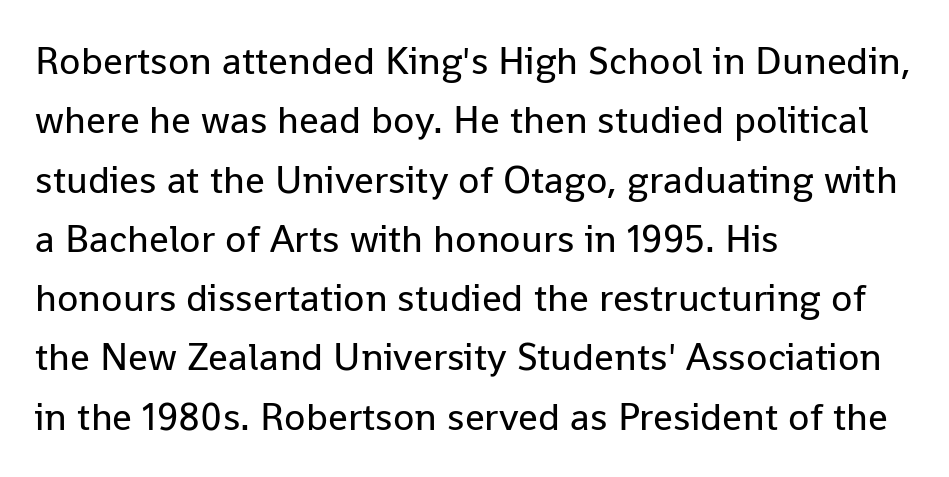
Letters have the restrained weight of plain body copy at most. Grotesque or geometric, the face here clearly has no serifs. Think of a printed novel: that variable character pitch is what you see here. This is roman type, the default non-slanted kind.
